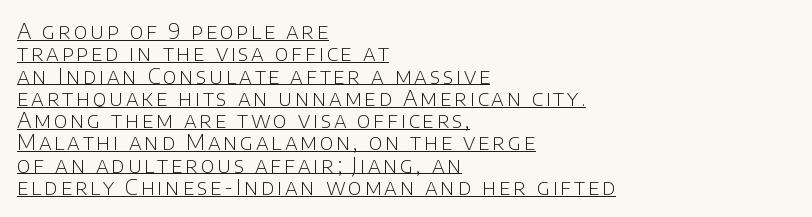
{"italic": "no", "bold": "no", "underline": "yes", "align": "left", "line_spacing": "tight", "line_spacing_ratio": 1.06, "glyph_px": 21}
